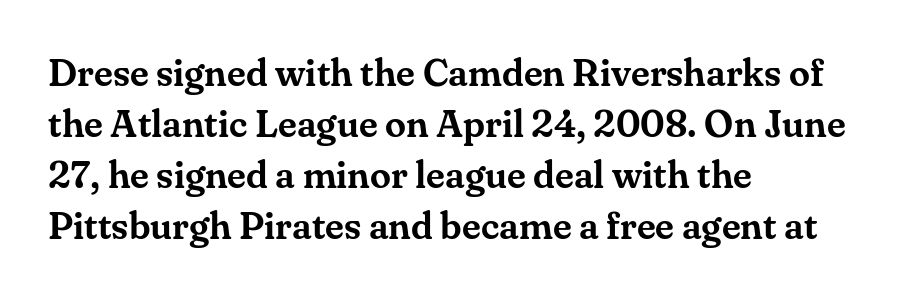
A roman cut, with each character standing at attention. Quick note: underline off. Each letter keeps its own natural width here, so spacing adapts to shape. The characters display serif detailing at their extremities. Layout note: lines flush left. Line spacing here is normal.
